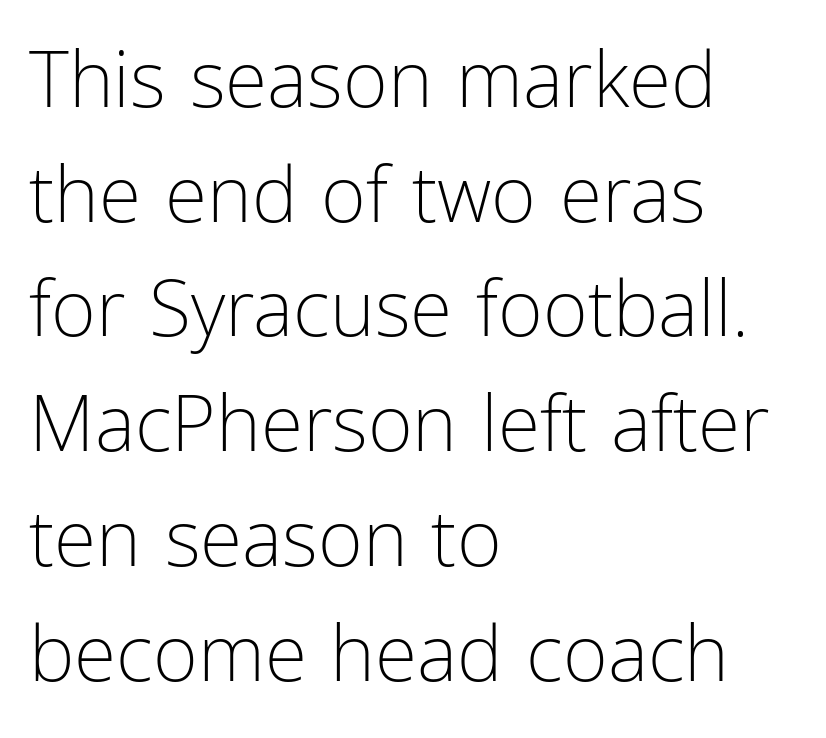
Q: Is the text bold? A: No.
Q: Is the text italic (slanted)? A: No, it is upright.
Q: Is the typeface a serif or a sans-serif typeface? A: Sans-serif.
Q: Is the text underlined? A: No.
Q: How is the paragraph aligned? A: Left-aligned.
Q: Is the spacing between letters normal or unusually wide? A: Normal.
Q: Is the spacing between lines tight, normal or loose? A: Normal.
Q: Width (condensed, normal, or wide)? A: Condensed.
Q: Stroke contrast? A: Low.
Q: x-height? A: Medium.
Q: Monospaced? A: No.
